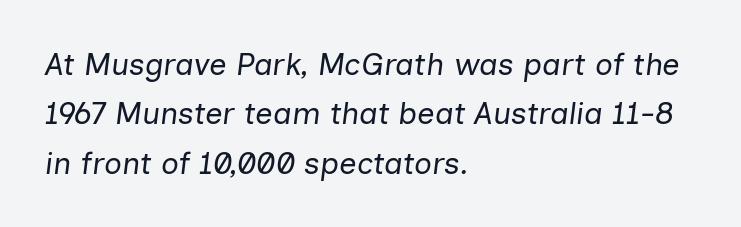
Interline gaps are of average width in this sample. The line texture is even and compact thanks to regular tracking. Unmarked baselines from the first word to the last. If you drew a line through each stem, it would be angled. Spacing verdict: proportional, widths tailored to each character. Is this a heavy cut? Hardly; it is regular or lighter.
